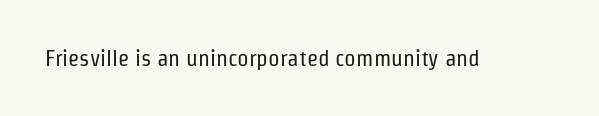
{"italic": "no", "bold": "no", "underline": "no", "letter_spacing": "normal", "letter_spacing_em": 0.0, "glyph_px": 23}
